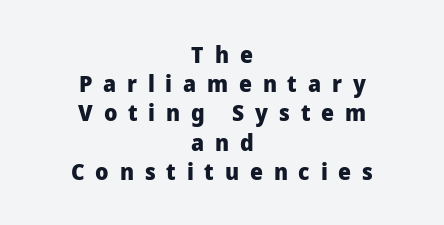
{"italic": "no", "bold": "yes", "underline": "no", "align": "center", "line_spacing": "normal", "line_spacing_ratio": 1.27, "letter_spacing": "wide", "letter_spacing_em": 0.47, "glyph_px": 23}
